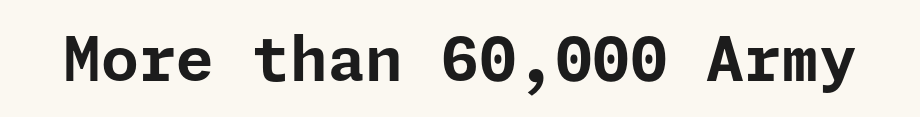
Q: Is the text bold? A: Yes.
Q: Is the text italic (slanted)? A: No, it is upright.
Q: Is the typeface a serif or a sans-serif typeface? A: Sans-serif.
Q: Is the text underlined? A: No.
Q: Is the spacing between letters normal or unusually wide? A: Normal.
Q: Width (condensed, normal, or wide)? A: Normal.
Q: Stroke contrast? A: Low.
Q: x-height? A: Medium.
